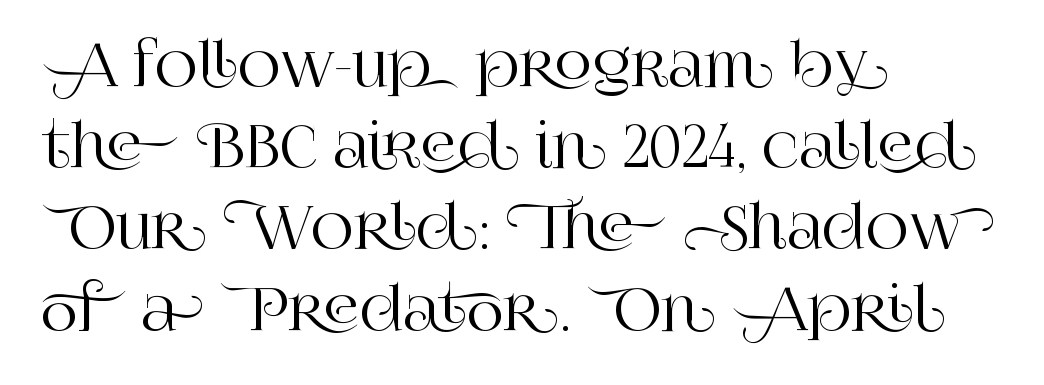
Q: Is the text italic (slanted)? A: No, it is upright.
Q: Is the typeface a serif or a sans-serif typeface? A: Serif.
Q: Is the text underlined? A: No.
Q: How is the paragraph aligned? A: Left-aligned.
Q: Is the spacing between letters normal or unusually wide? A: Normal.
Q: Is the spacing between lines tight, normal or loose? A: Normal.
Q: Width (condensed, normal, or wide)? A: Normal.
Q: Stroke contrast? A: High.
Q: x-height? A: Large.
Q: Monospaced? A: No.
